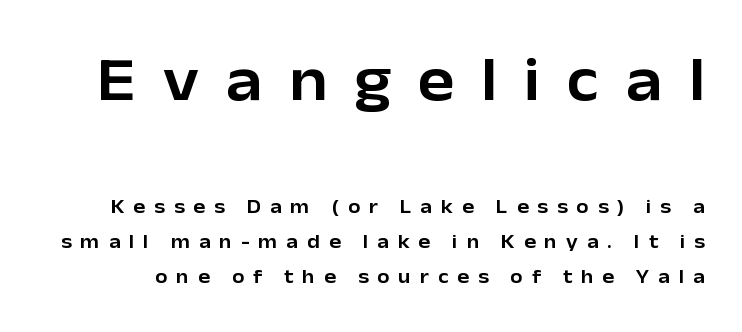
{"serif": "no", "italic": "no", "width": "normal", "stroke_contrast": "low", "x_height": "medium", "monospaced": "no", "underline": "no", "line_spacing_ratio": 1.74, "letter_spacing": "wide", "letter_spacing_em": 0.44, "larger_block": "first", "size_ratio": 3.05, "glyph_px": 61}
